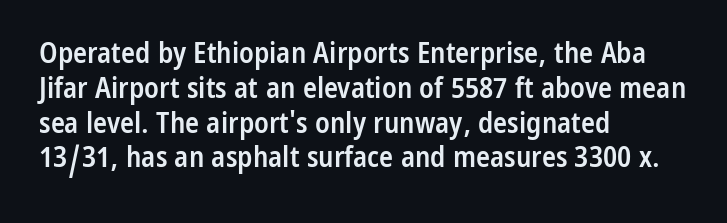
{"serif": "no", "italic": "no", "bold": "semi", "weight": "semibold", "width": "condensed", "stroke_contrast": "low", "x_height": "medium", "monospaced": "no", "underline": "no", "align": "left", "line_spacing_ratio": 1.2, "letter_spacing": "normal", "letter_spacing_em": 0.0, "glyph_px": 29}
